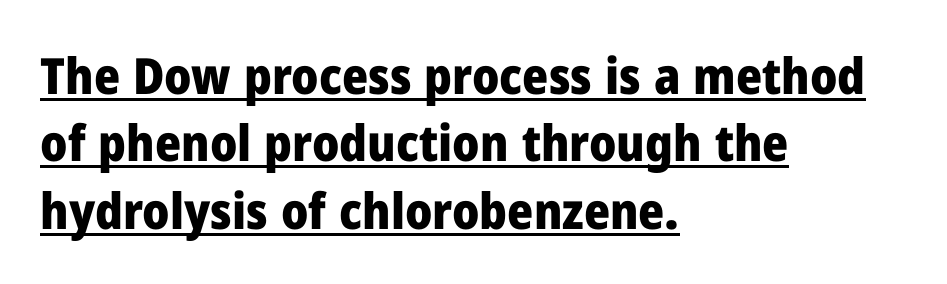
{"serif": "no", "italic": "no", "bold": "yes", "weight": "heavy", "width": "normal", "stroke_contrast": "low", "x_height": "medium", "monospaced": "no", "underline": "yes", "align": "left", "line_spacing": "normal", "line_spacing_ratio": 1.35, "letter_spacing": "normal", "letter_spacing_em": 0.0, "glyph_px": 50}
